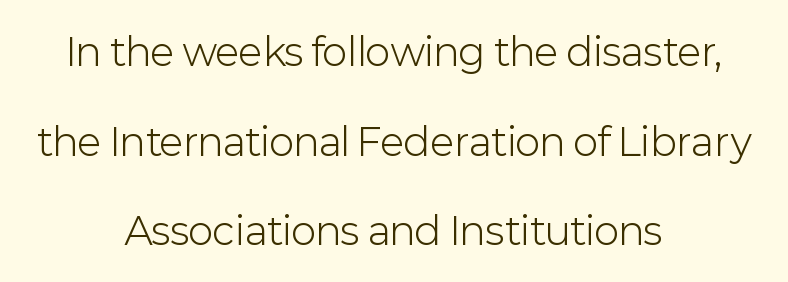
Q: Is the text bold? A: No.
Q: Is the text italic (slanted)? A: No, it is upright.
Q: Is the typeface a serif or a sans-serif typeface? A: Sans-serif.
Q: Is the text underlined? A: No.
Q: How is the paragraph aligned? A: Centered.
Q: Is the spacing between letters normal or unusually wide? A: Normal.
Q: Is the spacing between lines tight, normal or loose? A: Loose.
Q: Width (condensed, normal, or wide)? A: Normal.
Q: Stroke contrast? A: Low.
Q: x-height? A: Medium.
Q: Monospaced? A: No.
